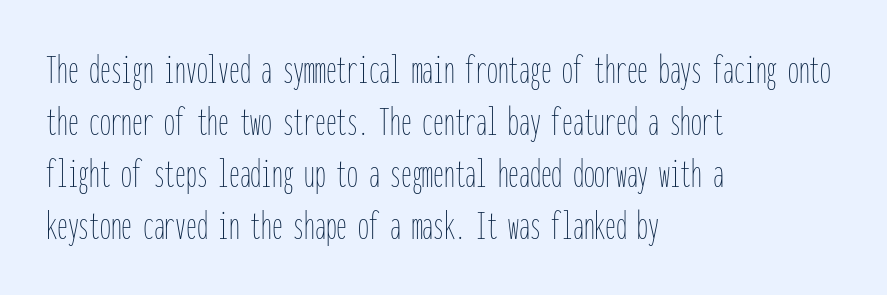
The image shows 43 px thin, condensed type, upright, monospaced; set left-aligned, line spacing 1.21x, normal letter spacing, not underlined; low stroke contrast and a medium x-height.
